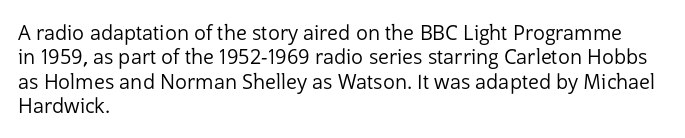
{"italic": "no", "bold": "no", "underline": "no", "align": "left", "line_spacing_ratio": 1.22, "letter_spacing": "normal", "letter_spacing_em": 0.0, "glyph_px": 20}
